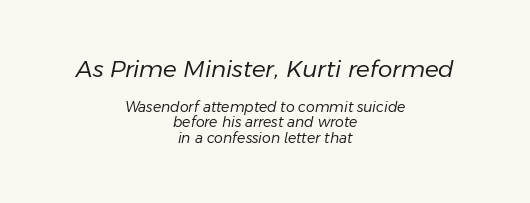
The image shows 23 px text type, italic (leaning right); set centered, tight line spacing (1.11x), normal letter spacing, not underlined; the first (top) block is 1.64x larger.
